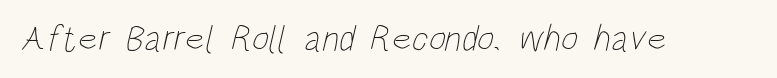
These lines are rendered in a variable-pitch font. A typesetter would call this zero additional tracking. The baseline area is clear. The typesetting does not lean heavy: it is not bold.
